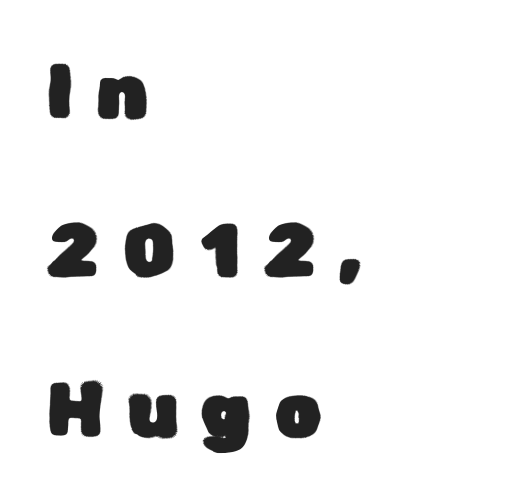
Characters remain perfectly vertical along every line. Compared with typical paragraphs, the rows here are farther apart. Reading down the block, your eye returns to a fixed left position each line. These lines are rendered in a variable-pitch font.
